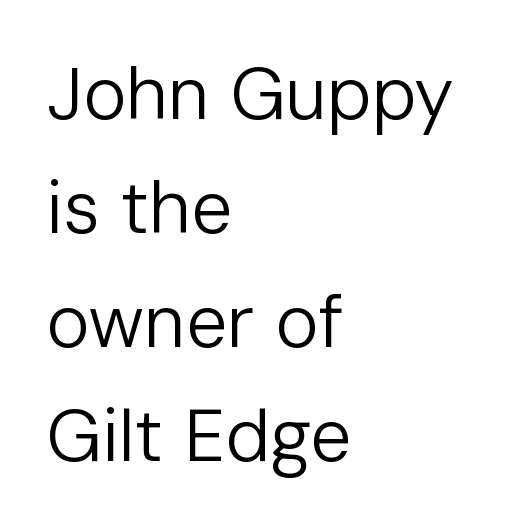
The image shows 73 px regular-weight sans-serif type, upright; set left-aligned, normal line spacing (1.56x), normal letter spacing, not underlined; low stroke contrast and a medium x-height.
